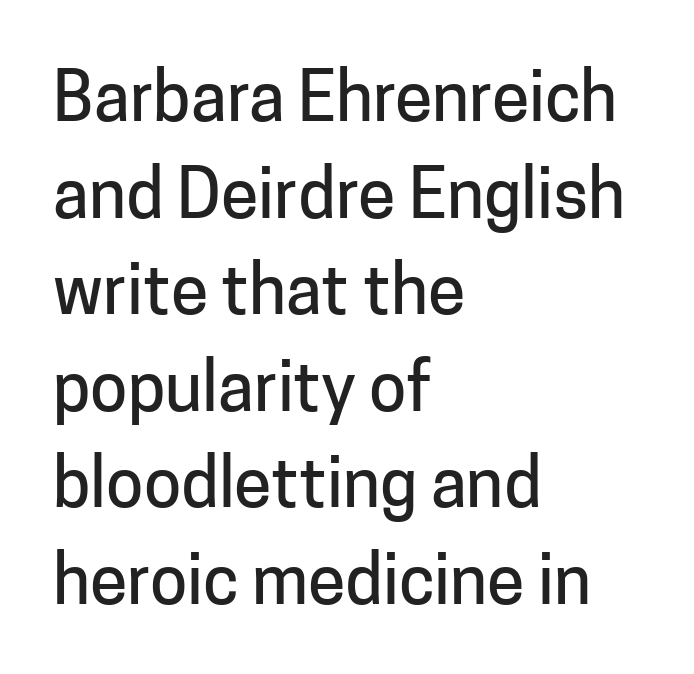
Decoration check: the copy has no underline. The rows are spaced the way most documents space them. Upright lettering throughout. These lines stack with their left ends in a neat column. Letterform terminals end flat and unadorned throughout the passage.
